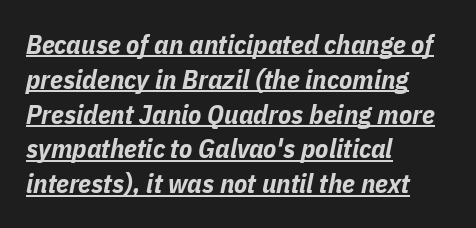
Q: Is the text bold? A: Yes.
Q: Is the text italic (slanted)? A: Yes, it leans right by about 11 degrees.
Q: Is the text underlined? A: Yes.
Q: How is the paragraph aligned? A: Left-aligned.
Q: Is the spacing between letters normal or unusually wide? A: Normal.
Q: Is the spacing between lines tight, normal or loose? A: Normal.
